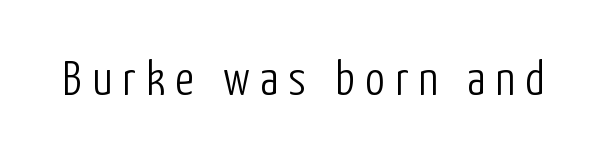
The image shows 49 px light, condensed sans-serif type, upright; set unusually wide letter spacing (+0.21 em), not underlined; low stroke contrast and a medium x-height.
